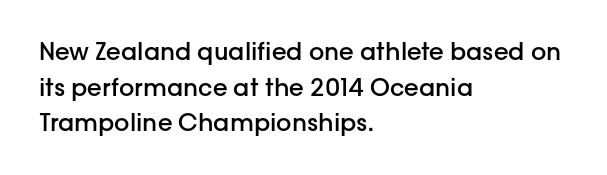
Q: Is the text bold? A: Semi-bold.
Q: Is the text italic (slanted)? A: No, it is upright.
Q: Is the text underlined? A: No.
Q: How is the paragraph aligned? A: Left-aligned.
Q: Is the spacing between letters normal or unusually wide? A: Normal.
Q: Is the spacing between lines tight, normal or loose? A: Normal.
